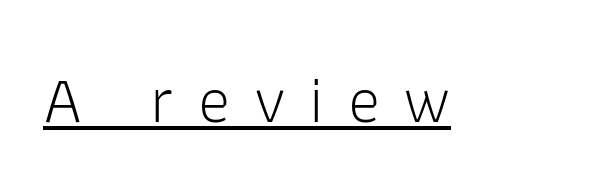
The image shows 68 px light sans-serif type, upright; set unusually wide letter spacing (+0.35 em), underlined; low stroke contrast and a medium x-height.
